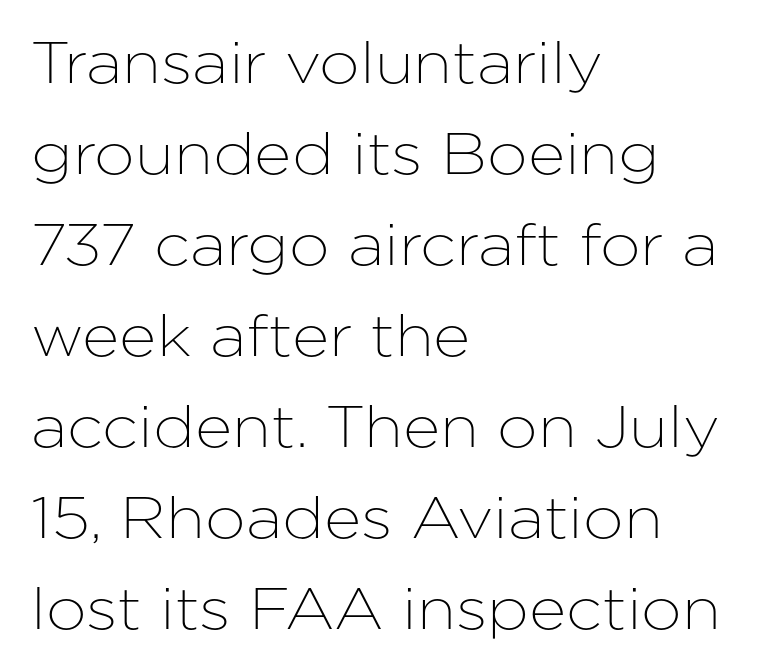
Q: Is the text italic (slanted)? A: No, it is upright.
Q: Is the typeface a serif or a sans-serif typeface? A: Sans-serif.
Q: Is the text underlined? A: No.
Q: How is the paragraph aligned? A: Left-aligned.
Q: Is the spacing between letters normal or unusually wide? A: Normal.
Q: Is the spacing between lines tight, normal or loose? A: Normal.
Q: Width (condensed, normal, or wide)? A: Normal.
Q: Stroke contrast? A: Low.
Q: x-height? A: Medium.
Q: Monospaced? A: No.
